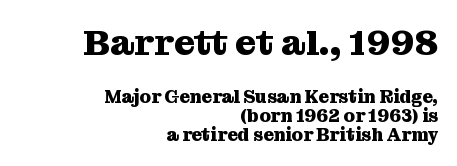
The image shows 36 px heavy serif type, upright; set right-aligned, tight line spacing (1.04x), normal letter spacing, not underlined; the first (top) block is 2.0x larger; medium stroke contrast and a medium x-height.
